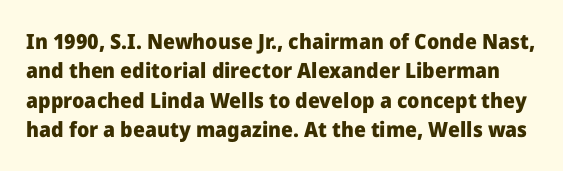
{"italic": "no", "bold": "yes", "underline": "no", "line_spacing": "normal", "line_spacing_ratio": 1.4, "letter_spacing": "normal", "letter_spacing_em": 0.0, "glyph_px": 21}
